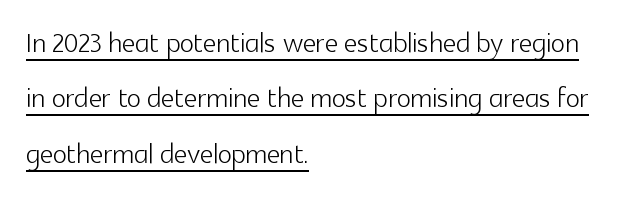
Q: Is the text bold? A: No.
Q: Is the text italic (slanted)? A: No, it is upright.
Q: Is the typeface a serif or a sans-serif typeface? A: Sans-serif.
Q: Is the text underlined? A: Yes.
Q: How is the paragraph aligned? A: Left-aligned.
Q: Is the spacing between letters normal or unusually wide? A: Normal.
Q: Is the spacing between lines tight, normal or loose? A: Normal.
Q: Width (condensed, normal, or wide)? A: Normal.
Q: x-height? A: Medium.
Q: Monospaced? A: No.
